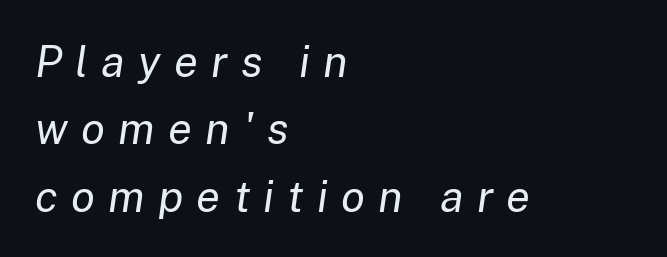
Q: Is the text bold? A: No.
Q: Is the text italic (slanted)? A: Yes, it leans right by about 8 degrees.
Q: Is the text underlined? A: No.
Q: How is the paragraph aligned? A: Left-aligned.
Q: Is the spacing between letters normal or unusually wide? A: Unusually wide.
Q: Is the spacing between lines tight, normal or loose? A: Normal.
Q: Width (condensed, normal, or wide)? A: Normal.
Q: Stroke contrast? A: Low.
Q: x-height? A: Medium.
Q: Monospaced? A: No.
